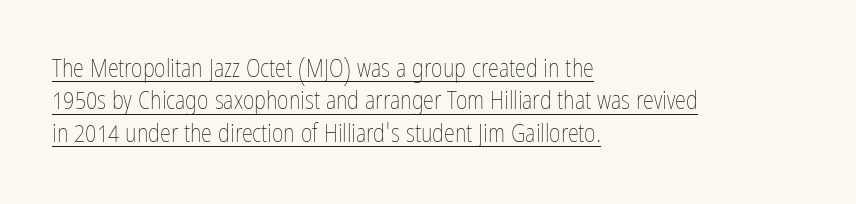
Q: Is the text bold? A: No.
Q: Is the text italic (slanted)? A: No, it is upright.
Q: Is the text underlined? A: Yes.
Q: How is the paragraph aligned? A: Left-aligned.
Q: Is the spacing between letters normal or unusually wide? A: Normal.
Q: Is the spacing between lines tight, normal or loose? A: Normal.
